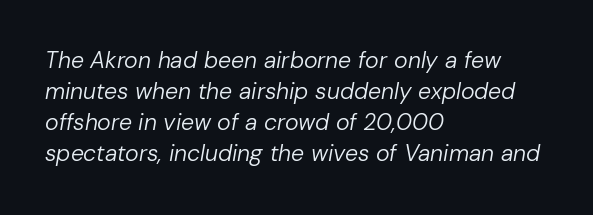
The image shows 23 px text type, italic (leaning right); set left-aligned, normal line spacing (1.35x), normal letter spacing, not underlined.
